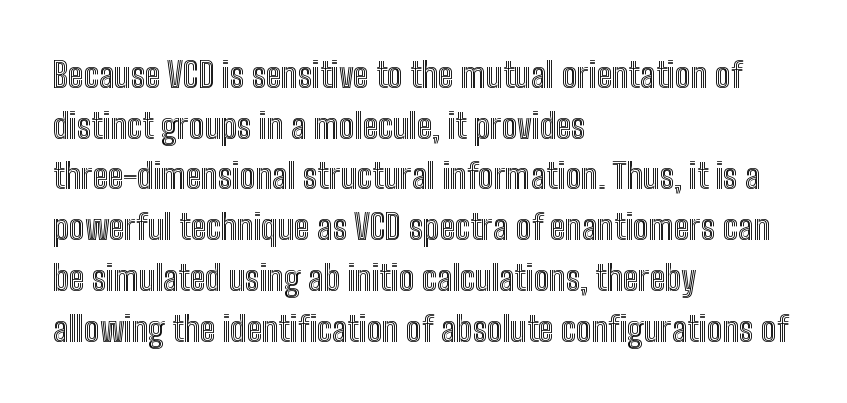
Q: Is the text italic (slanted)? A: No, it is upright.
Q: Is the text underlined? A: No.
Q: How is the paragraph aligned? A: Left-aligned.
Q: Is the spacing between letters normal or unusually wide? A: Normal.
Q: Is the spacing between lines tight, normal or loose? A: Normal.
Q: Width (condensed, normal, or wide)? A: Condensed.
Q: x-height? A: Medium.
Q: Monospaced? A: No.
